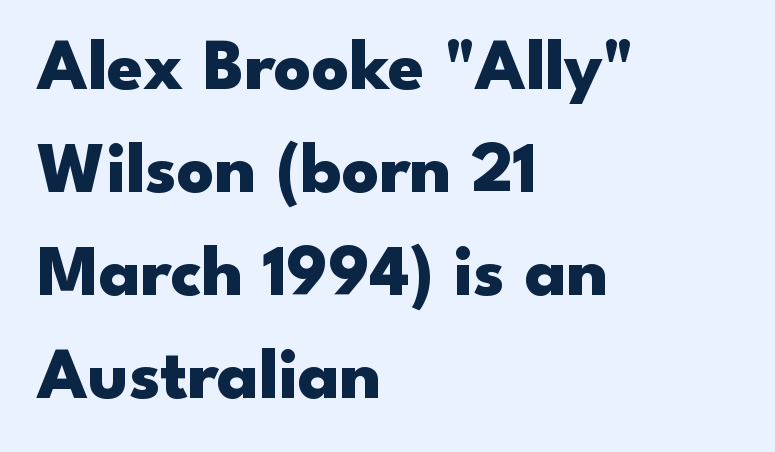
Q: Is the text bold? A: Yes.
Q: Is the text italic (slanted)? A: No, it is upright.
Q: Is the typeface a serif or a sans-serif typeface? A: Sans-serif.
Q: Is the text underlined? A: No.
Q: How is the paragraph aligned? A: Left-aligned.
Q: Is the spacing between letters normal or unusually wide? A: Normal.
Q: Is the spacing between lines tight, normal or loose? A: Normal.
Q: Width (condensed, normal, or wide)? A: Wide.
Q: Stroke contrast? A: Low.
Q: x-height? A: Small.
Q: Monospaced? A: No.
